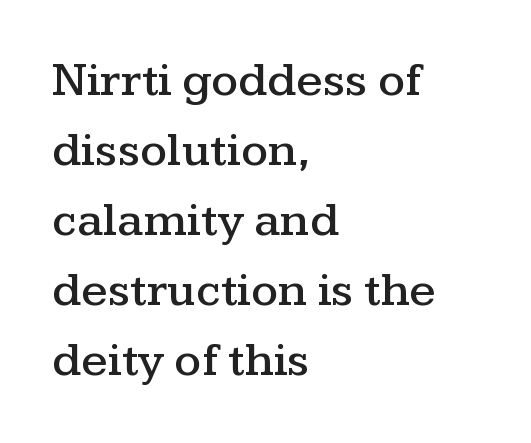
The image shows 48 px wide serif type, upright; set left-aligned, normal line spacing (1.46x), normal letter spacing, not underlined; medium stroke contrast and a medium x-height.
